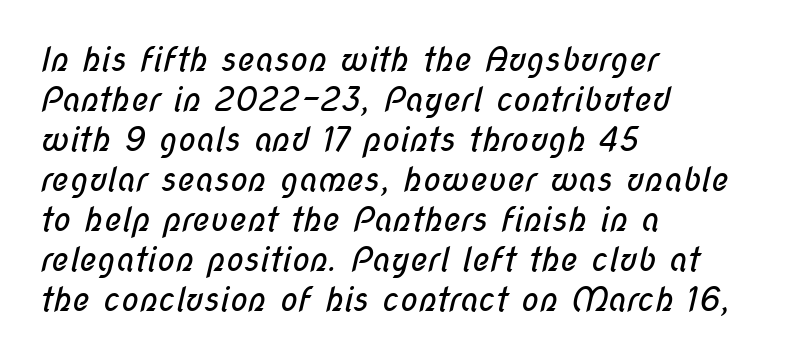
The image shows 33 px regular-weight, condensed sans-serif type; set left-aligned, line spacing 1.21x, normal letter spacing, not underlined; low stroke contrast and a medium x-height.
